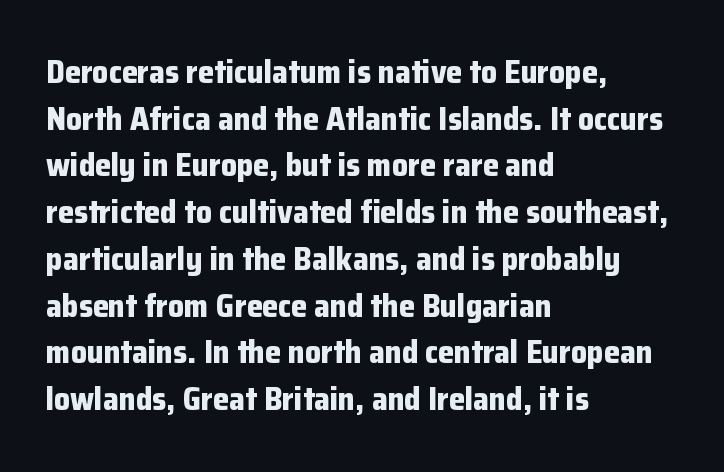
Q: Is the text bold? A: Yes.
Q: Is the text italic (slanted)? A: No, it is upright.
Q: Is the typeface a serif or a sans-serif typeface? A: Sans-serif.
Q: Is the text underlined? A: No.
Q: How is the paragraph aligned? A: Left-aligned.
Q: Is the spacing between letters normal or unusually wide? A: Normal.
Q: Is the spacing between lines tight, normal or loose? A: Normal.
Q: Width (condensed, normal, or wide)? A: Normal.
Q: Stroke contrast? A: Low.
Q: x-height? A: Medium.
Q: Monospaced? A: No.
